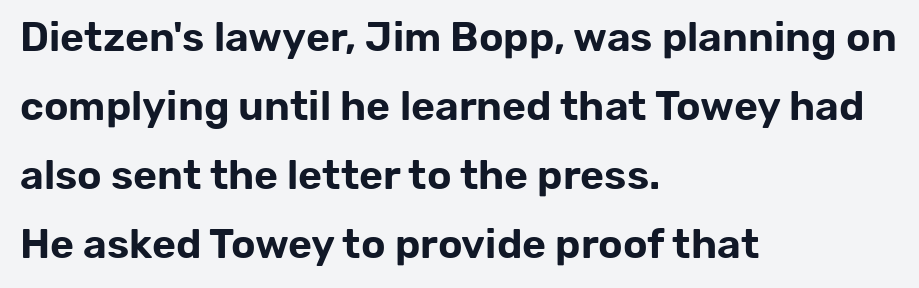
{"serif": "no", "italic": "no", "width": "normal", "stroke_contrast": "low", "x_height": "medium", "monospaced": "no", "underline": "no", "align": "left", "line_spacing": "normal", "line_spacing_ratio": 1.68, "letter_spacing": "normal", "letter_spacing_em": 0.0, "glyph_px": 41}
